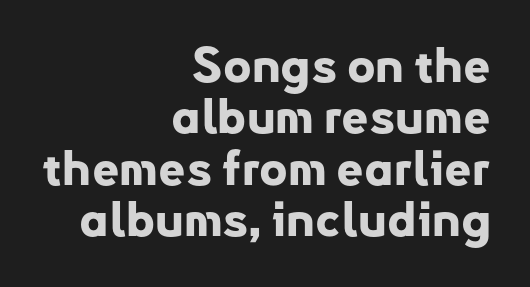
{"serif": "no", "italic": "no", "bold": "yes", "weight": "bold", "width": "normal", "stroke_contrast": "low", "x_height": "small", "monospaced": "no", "underline": "no", "align": "right", "line_spacing": "tight", "line_spacing_ratio": 1.07, "letter_spacing": "normal", "letter_spacing_em": 0.0, "glyph_px": 48}
